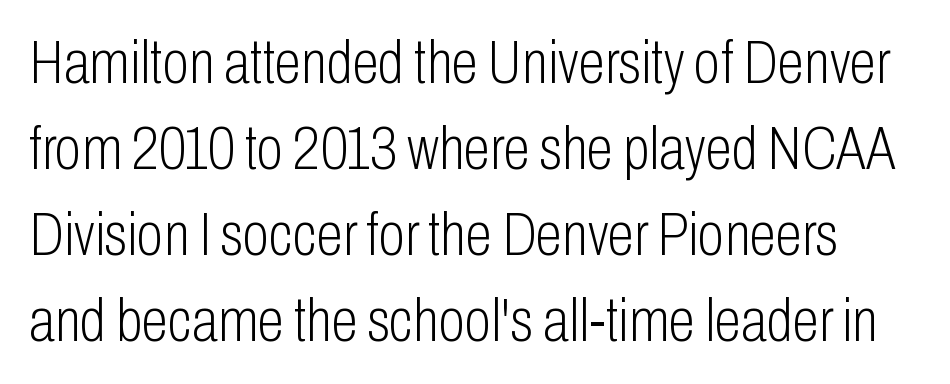
The image shows 61 px light, condensed sans-serif type, upright; set normal line spacing (1.41x), normal letter spacing, not underlined; low stroke contrast and a medium x-height.
